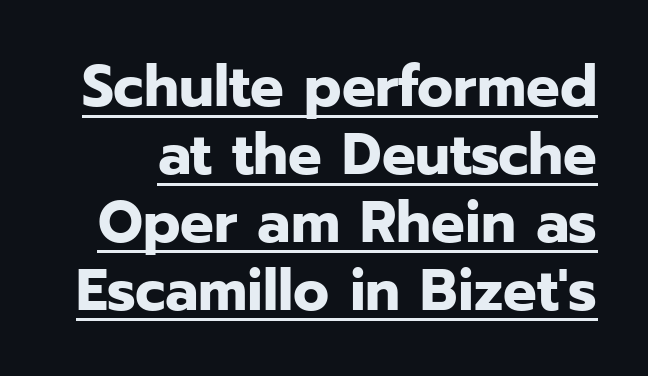
Q: Is the text bold? A: Yes.
Q: Is the text italic (slanted)? A: No, it is upright.
Q: Is the typeface a serif or a sans-serif typeface? A: Sans-serif.
Q: Is the text underlined? A: Yes.
Q: Is the spacing between letters normal or unusually wide? A: Normal.
Q: Is the spacing between lines tight, normal or loose? A: Tight.
Q: Width (condensed, normal, or wide)? A: Normal.
Q: Stroke contrast? A: Low.
Q: x-height? A: Medium.
Q: Monospaced? A: No.
